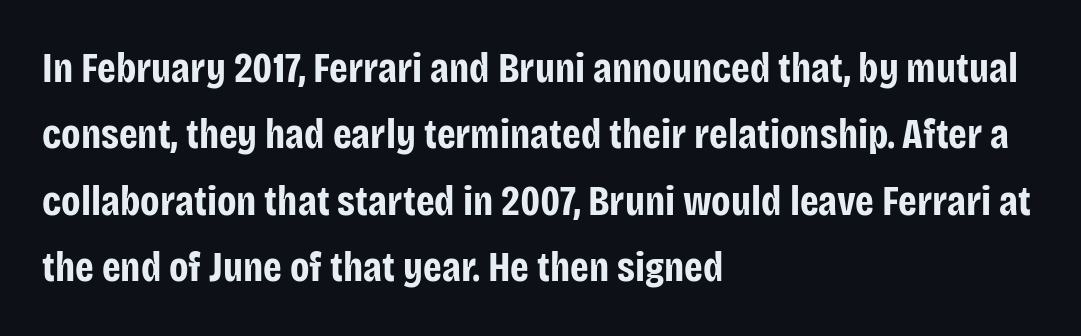
Q: Is the text bold? A: Yes.
Q: Is the text italic (slanted)? A: No, it is upright.
Q: Is the typeface a serif or a sans-serif typeface? A: Sans-serif.
Q: Is the text underlined? A: No.
Q: How is the paragraph aligned? A: Left-aligned.
Q: Is the spacing between letters normal or unusually wide? A: Normal.
Q: Is the spacing between lines tight, normal or loose? A: Normal.
Q: Width (condensed, normal, or wide)? A: Condensed.
Q: Stroke contrast? A: Low.
Q: x-height? A: Large.
Q: Monospaced? A: No.
